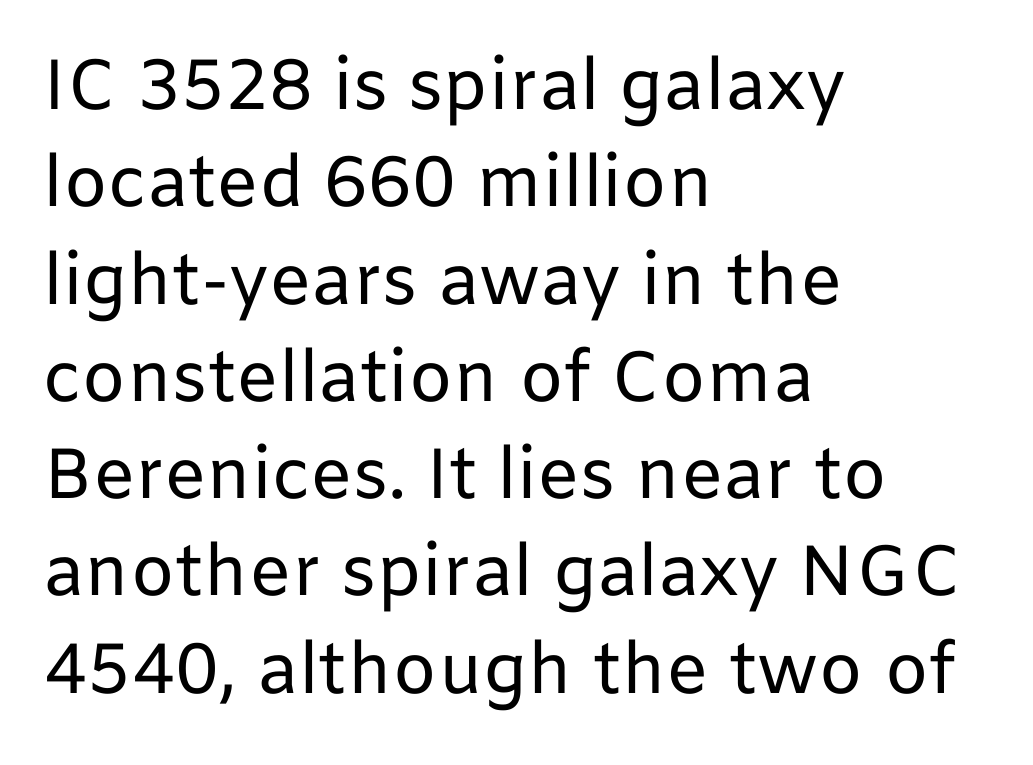
The rendering uses a moderate line-height, typical for paragraphs. Grotesque or geometric, the face here clearly has no serifs. The font sits on the lighter half of the weight spectrum, regular included. The passage shown is typed in a proportional face where columns would drift. What stands out about the letter spacing? Nothing — it is the standard amount. Does the copy run flush right? No — it runs flush left.
